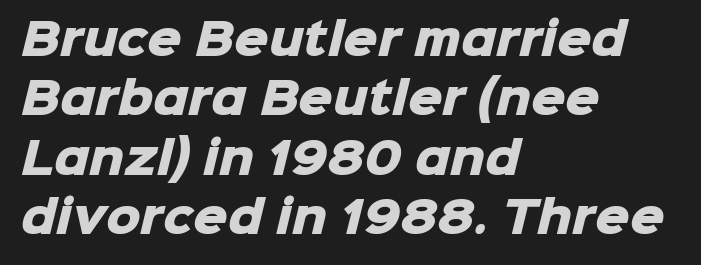
The image shows 43 px heavy sans-serif type; set left-aligned, normal line spacing (1.38x), normal letter spacing, not underlined; low stroke contrast and a medium x-height.
